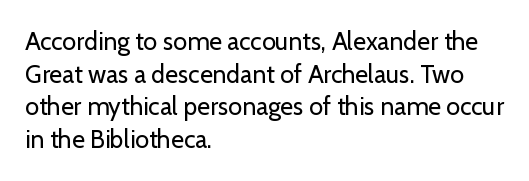
What's the leading like? Ordinary, nothing unusual. The passage shown has conventional tracking throughout. The typography opts for an upright posture over an oblique one. The passage is arranged the way most books set body copy — flush left.
